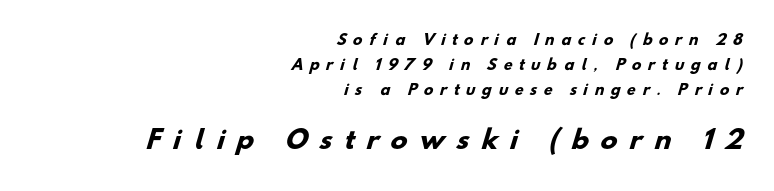
Q: Is the text bold? A: Yes.
Q: Is the text underlined? A: No.
Q: How is the paragraph aligned? A: Right-aligned.
Q: Is the spacing between letters normal or unusually wide? A: Unusually wide.
Q: Which block of text is set in a larger size, the first (top) or the second (bottom)? A: The second (bottom) one.
